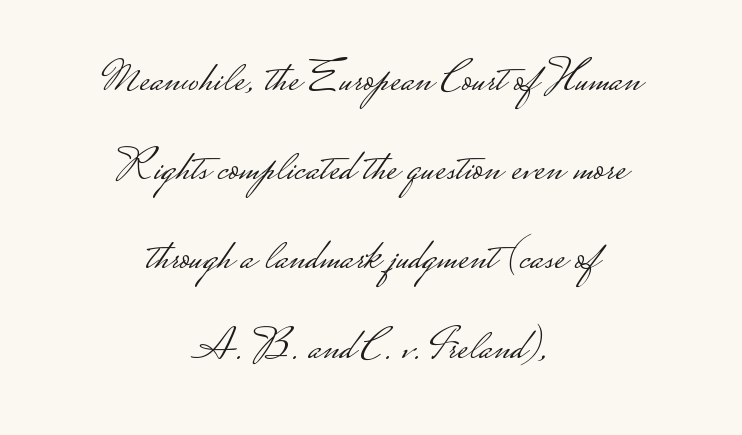
{"serif": "no", "bold": "no", "weight": "light", "width": "wide", "stroke_contrast": "low", "monospaced": "no", "underline": "no", "align": "center", "line_spacing": "loose", "line_spacing_ratio": 1.94, "letter_spacing": "normal", "letter_spacing_em": 0.0, "glyph_px": 46}
